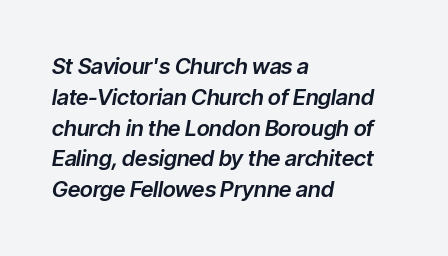
Q: Is the text italic (slanted)? A: Yes, it leans right by about 9 degrees.
Q: Is the text underlined? A: No.
Q: How is the paragraph aligned? A: Left-aligned.
Q: Is the spacing between letters normal or unusually wide? A: Normal.
Q: Is the spacing between lines tight, normal or loose? A: Normal.
